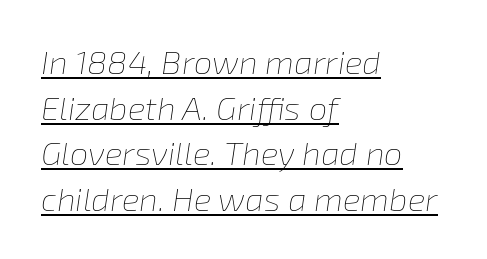
The rows are spaced the way most documents space them. Each line starts at the same left margin while the right side varies. The glyphs look as if they've been sheared to an angle. Heft: none added — not bold. Underline: present.
